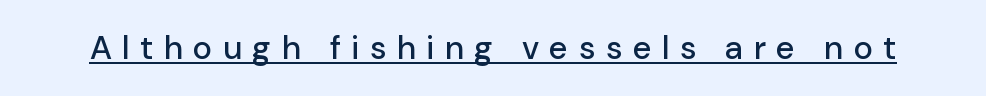
Vertical strokes here are truly vertical. The face used here is a sans, in the tradition of grotesques and geometrics. You can see a thin bar hugging the bottom of the glyphs. Students, note that the glyphs here are deliberately spaced far apart. You could not count columns in this text — the font is proportionally spaced.
